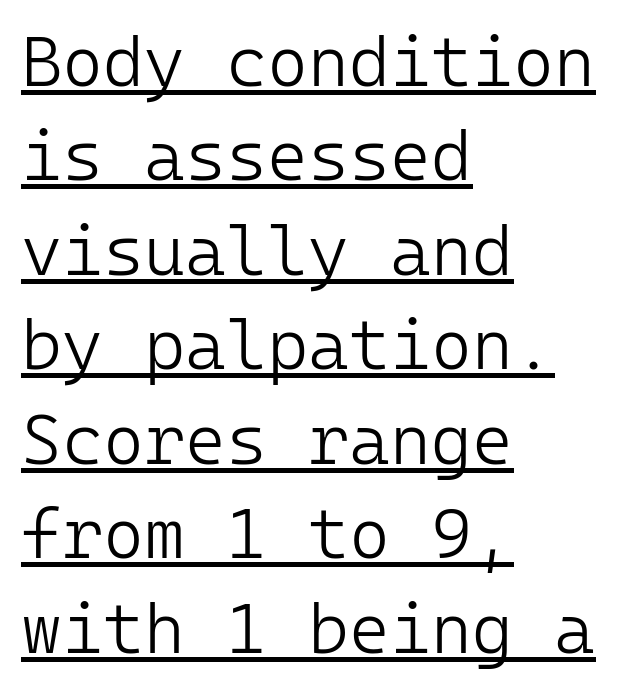
Q: Is the text bold? A: No.
Q: Is the text italic (slanted)? A: No, it is upright.
Q: Is the typeface a serif or a sans-serif typeface? A: Sans-serif.
Q: Is the text underlined? A: Yes.
Q: How is the paragraph aligned? A: Left-aligned.
Q: Is the spacing between letters normal or unusually wide? A: Normal.
Q: Is the spacing between lines tight, normal or loose? A: Normal.
Q: Width (condensed, normal, or wide)? A: Normal.
Q: Stroke contrast? A: Low.
Q: x-height? A: Medium.
Q: Monospaced? A: Yes.
